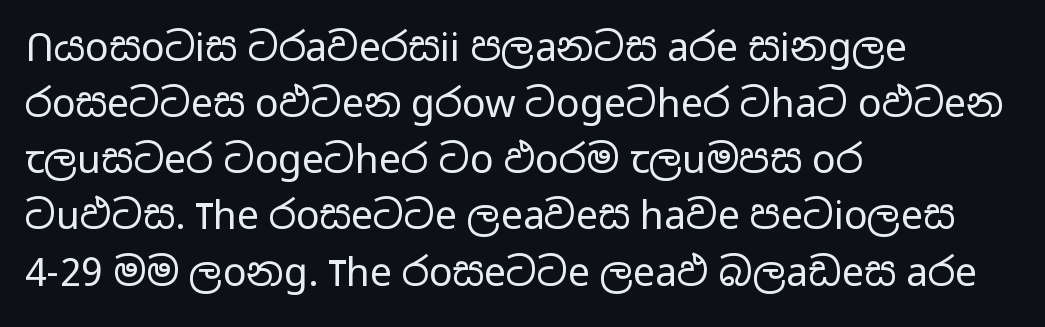
Note the varied advance widths — an 'i' is clearly narrower than an 'm'. The letters sit at their default tracking, neither squeezed nor spread. Unbolded letterforms with no extra heft. Beneath every word, the page is bare. Left-aligned paragraph, ragged on the right. Rows of type keep a routine distance in the vertical direction.
